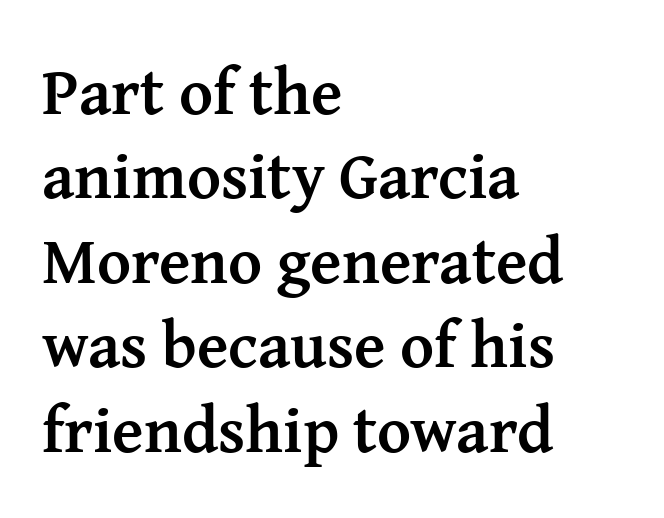
{"serif": "yes", "italic": "no", "bold": "yes", "weight": "semibold", "width": "normal", "stroke_contrast": "medium", "x_height": "medium", "monospaced": "no", "underline": "no", "align": "left", "line_spacing": "normal", "line_spacing_ratio": 1.3, "letter_spacing": "normal", "letter_spacing_em": 0.0, "glyph_px": 65}
